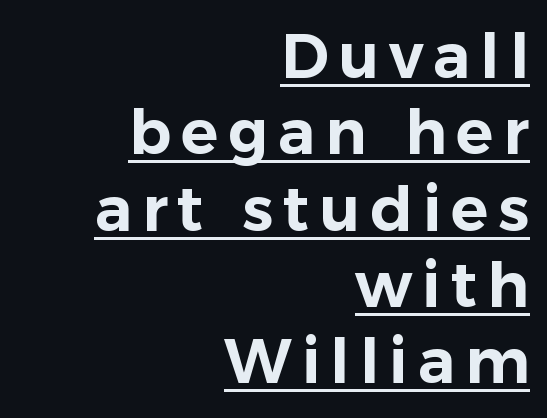
Q: Is the text italic (slanted)? A: No, it is upright.
Q: Is the typeface a serif or a sans-serif typeface? A: Sans-serif.
Q: Is the text underlined? A: Yes.
Q: How is the paragraph aligned? A: Right-aligned.
Q: Width (condensed, normal, or wide)? A: Normal.
Q: Stroke contrast? A: Low.
Q: x-height? A: Medium.
Q: Monospaced? A: No.
